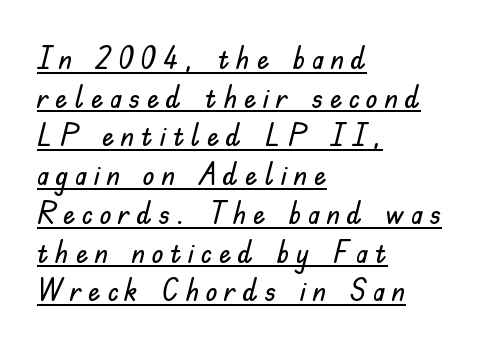
The image shows 31 px sans-serif type; set left-aligned, normal line spacing (1.25x), unusually wide letter spacing (+0.21 em), underlined; low stroke contrast and a small x-height.
